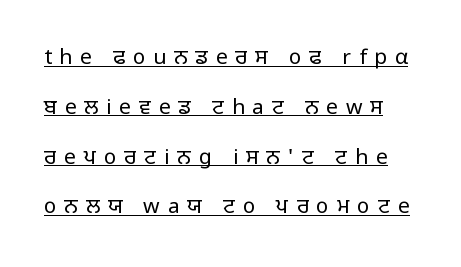
Q: Is the text bold? A: No.
Q: Is the text italic (slanted)? A: No, it is upright.
Q: Is the text underlined? A: Yes.
Q: Is the spacing between letters normal or unusually wide? A: Unusually wide.
Q: Is the spacing between lines tight, normal or loose? A: Loose.
